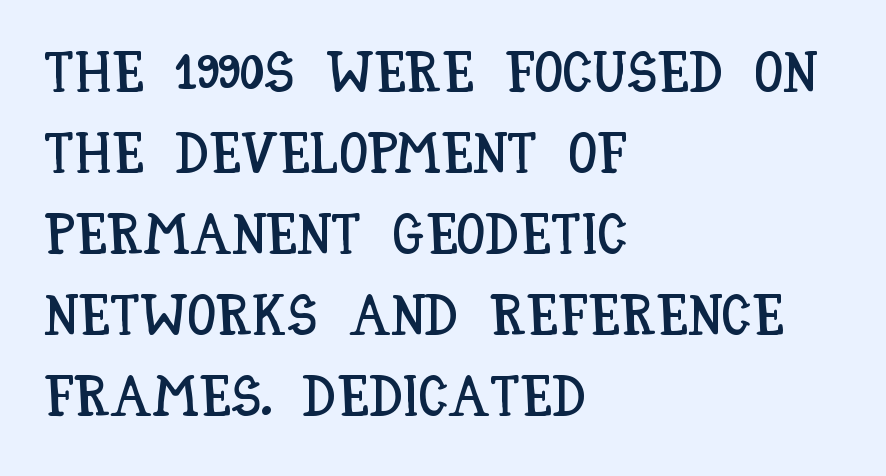
The image shows 57 px condensed type, upright; set left-aligned, normal line spacing (1.42x), normal letter spacing, not underlined; low stroke contrast and a large x-height.
